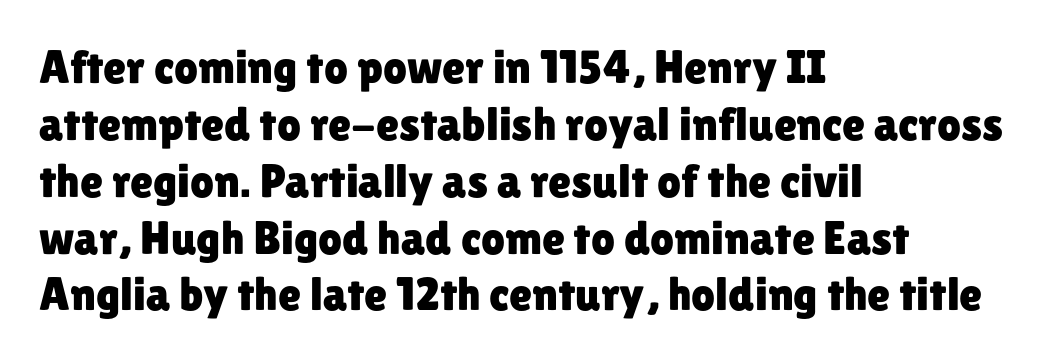
{"serif": "no", "italic": "no", "width": "normal", "stroke_contrast": "low", "x_height": "medium", "monospaced": "no", "underline": "no", "align": "left", "line_spacing_ratio": 1.21, "letter_spacing": "normal", "letter_spacing_em": 0.0, "glyph_px": 47}
